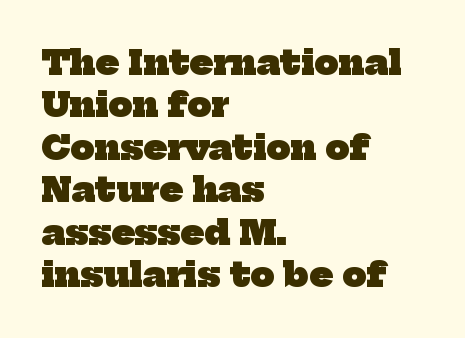
The image shows 34 px heavy serif type; set left-aligned, normal line spacing (1.25x), normal letter spacing, not underlined; low stroke contrast and a medium x-height.
